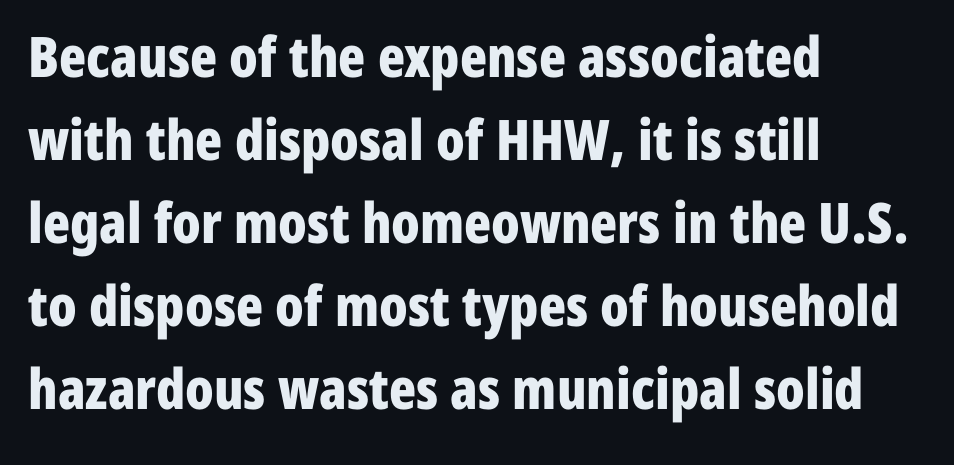
The image shows 56 px bold, condensed sans-serif type, upright; set left-aligned, normal line spacing (1.48x), normal letter spacing, not underlined; low stroke contrast and a medium x-height.
